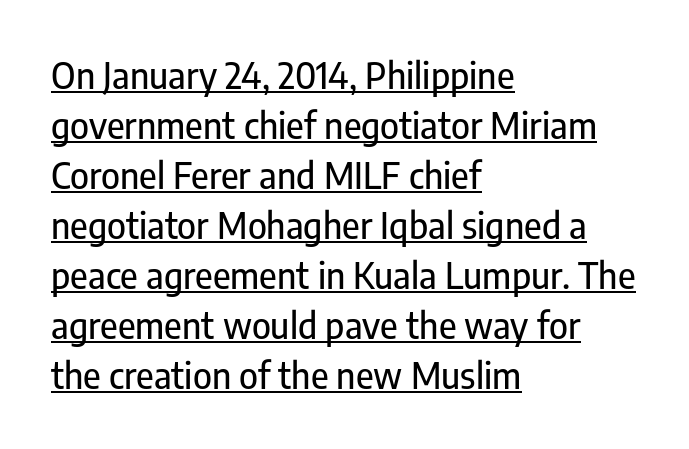
Students, note that the glyphs here touch the page at normal intervals. Horizontal bands of white between lines are of average thickness. The sample's only ornament is a line tracing under the words. The lines in this sample share a left origin and differ only in where they stop.
